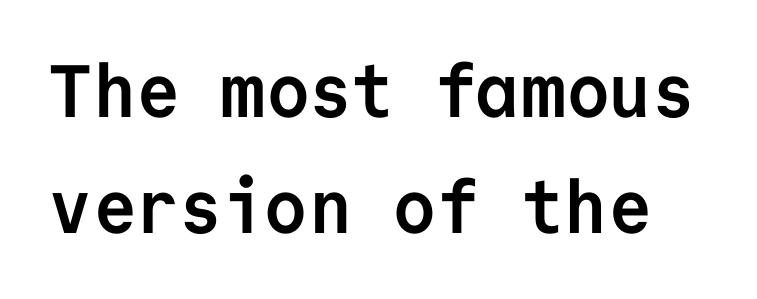
{"serif": "no", "italic": "no", "bold": "yes", "weight": "semibold", "width": "normal", "stroke_contrast": "low", "x_height": "medium", "monospaced": "yes", "underline": "no", "line_spacing": "normal", "line_spacing_ratio": 1.57, "letter_spacing": "normal", "letter_spacing_em": 0.0, "glyph_px": 74}
